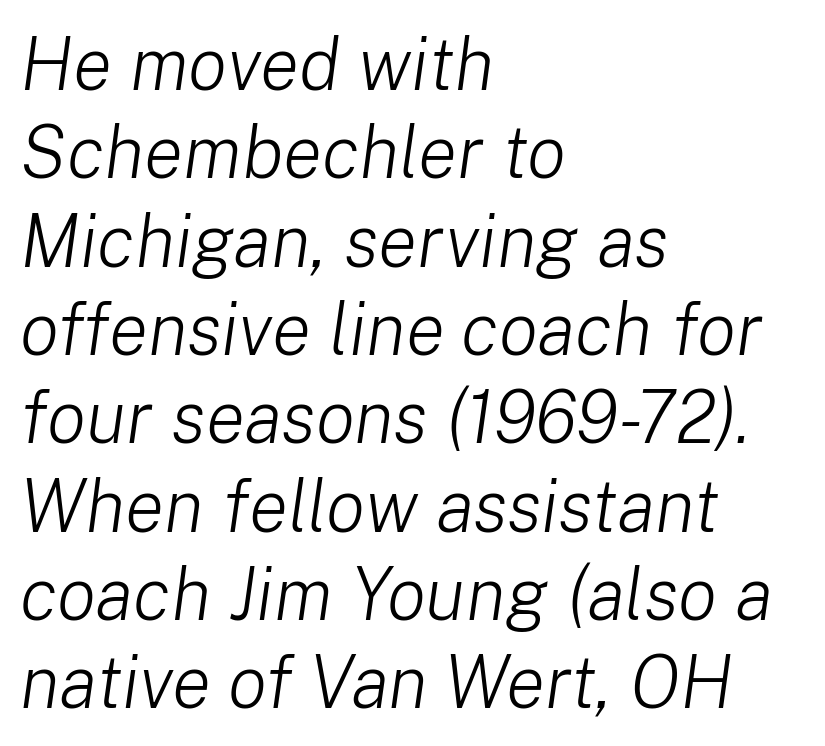
The image shows 73 px light type, italic (leaning right); set left-aligned, line spacing 1.21x, normal letter spacing, not underlined; low stroke contrast and a medium x-height.
